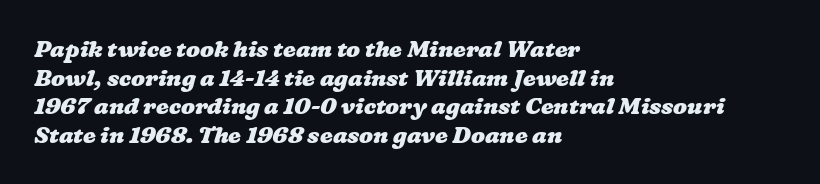
The image shows 23 px bold type; set left-aligned, normal line spacing (1.25x), normal letter spacing, not underlined.
